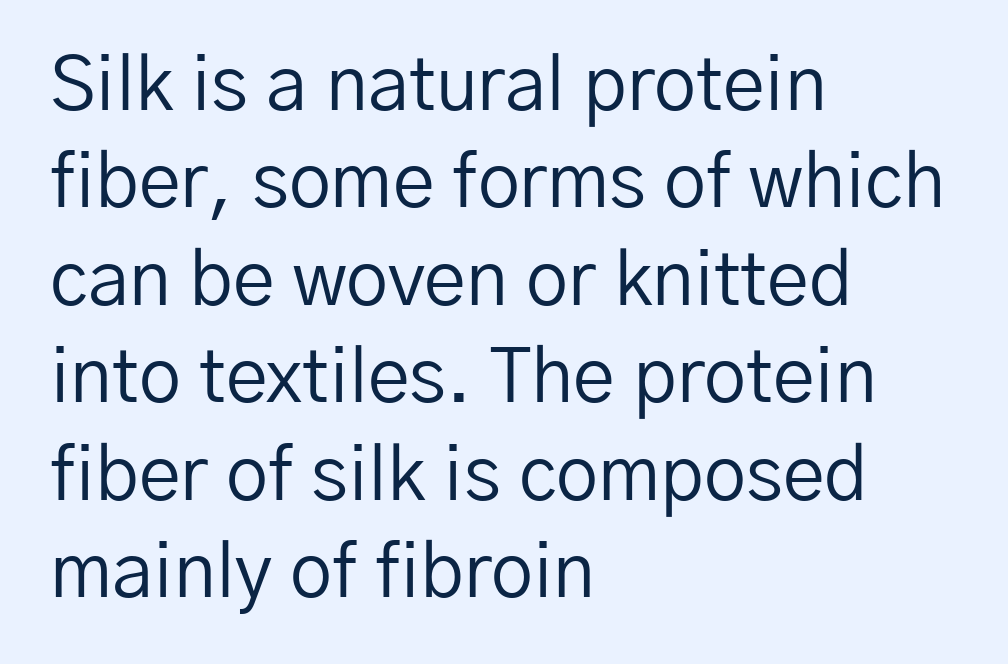
Q: Is the text bold? A: No.
Q: Is the text italic (slanted)? A: No, it is upright.
Q: Is the typeface a serif or a sans-serif typeface? A: Sans-serif.
Q: Is the text underlined? A: No.
Q: How is the paragraph aligned? A: Left-aligned.
Q: Is the spacing between letters normal or unusually wide? A: Normal.
Q: Is the spacing between lines tight, normal or loose? A: Normal.
Q: Width (condensed, normal, or wide)? A: Normal.
Q: Stroke contrast? A: Low.
Q: x-height? A: Medium.
Q: Monospaced? A: No.
